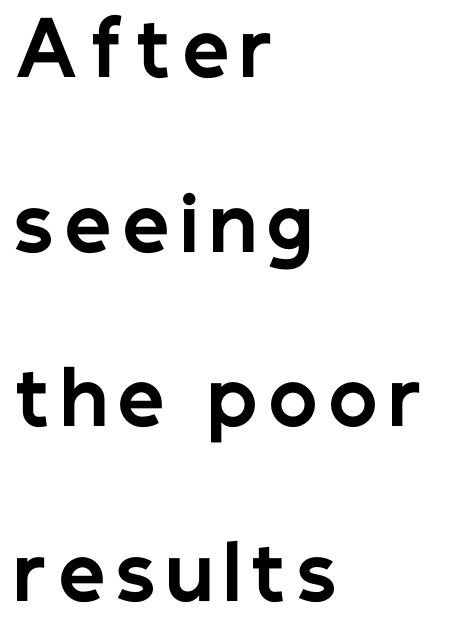
The image shows 74 px bold sans-serif type, upright; set left-aligned, loose line spacing (2.36x), not underlined; low stroke contrast and a medium x-height.
